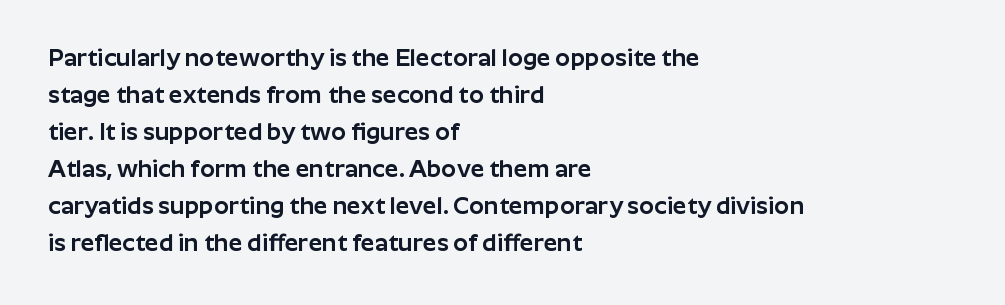
Q: Is the text italic (slanted)? A: No, it is upright.
Q: Is the text underlined? A: No.
Q: How is the paragraph aligned? A: Left-aligned.
Q: Is the spacing between letters normal or unusually wide? A: Normal.
Q: Is the spacing between lines tight, normal or loose? A: Normal.
